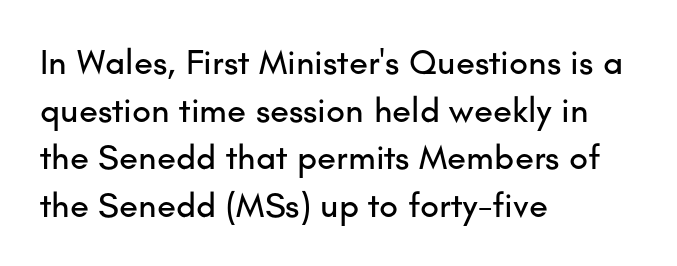
{"serif": "no", "italic": "no", "width": "normal", "stroke_contrast": "low", "x_height": "small", "monospaced": "no", "underline": "no", "align": "left", "line_spacing": "normal", "line_spacing_ratio": 1.36, "letter_spacing": "normal", "letter_spacing_em": 0.0, "glyph_px": 35}
